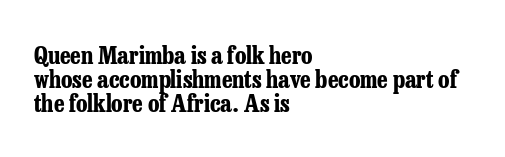
The image shows 24 px bold type, upright; set left-aligned, tight line spacing (1.0x), normal letter spacing, not underlined.
